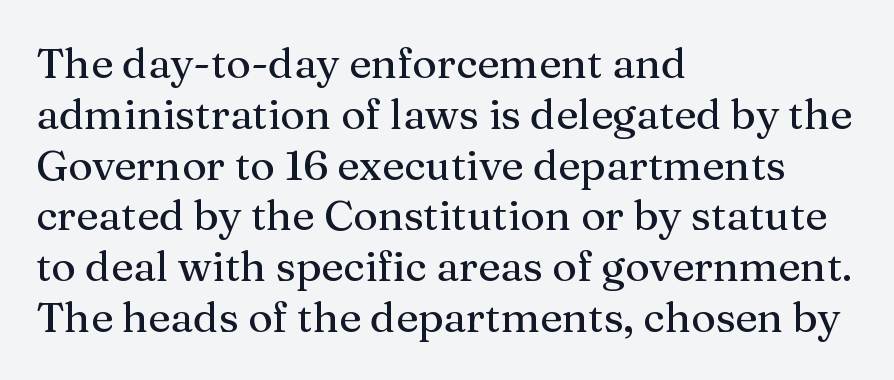
Check under the words: just untouched page. This is the regular roman posture of the typeface. A classic flush-left, rag-right setting is used for this passage. Is this a fixed-width face? No — the glyphs have proportional, varying widths. Little horizontal feet cap the strokes, marking this as serif type.
